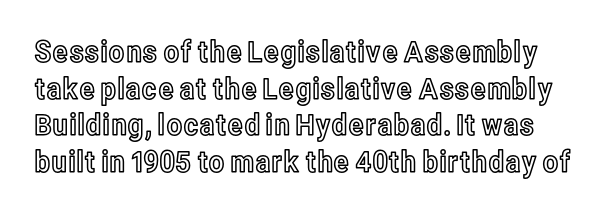
The image shows 30 px condensed type, upright; set line spacing 1.22x, normal letter spacing, not underlined; a medium x-height.
